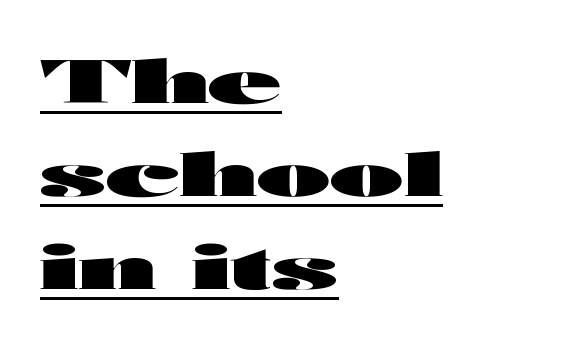
Vertical spacing — default. Every row of glyphs begins at an identical x-position on the left. Letterform terminals end flat and unadorned throughout the passage. I'd describe the lettering as bold — thick and assertive.
